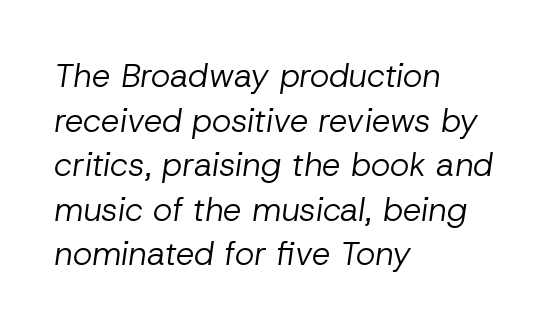
Q: Is the text bold? A: No.
Q: Is the text italic (slanted)? A: Yes, it leans right by about 8 degrees.
Q: Is the text underlined? A: No.
Q: How is the paragraph aligned? A: Left-aligned.
Q: Is the spacing between letters normal or unusually wide? A: Normal.
Q: Is the spacing between lines tight, normal or loose? A: Normal.
Q: Width (condensed, normal, or wide)? A: Normal.
Q: Stroke contrast? A: Low.
Q: x-height? A: Medium.
Q: Monospaced? A: No.
